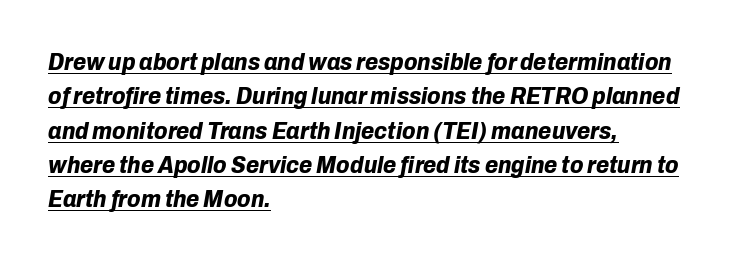
The typesetter chose a ragged-right arrangement here. A dark, heavy texture on the line: the type is bold. Spacing between characters is what you'd get straight out of the box. Notice how descenders clear the ascenders below comfortably — that's standard leading. Compared with undecorated copy, this sample adds a rule below the words.
